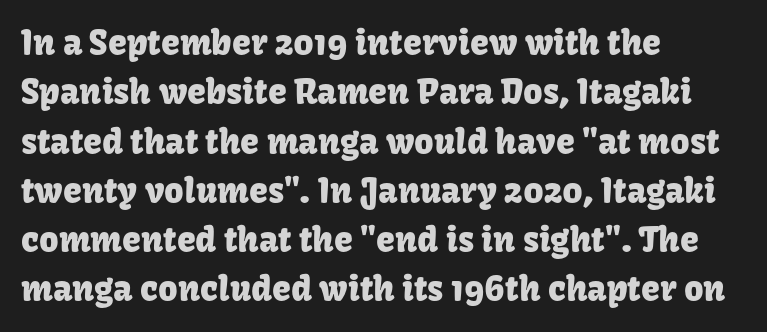
The image shows 34 px sans-serif type, upright; set left-aligned, normal line spacing (1.45x), normal letter spacing, not underlined; low stroke contrast and a medium x-height.
